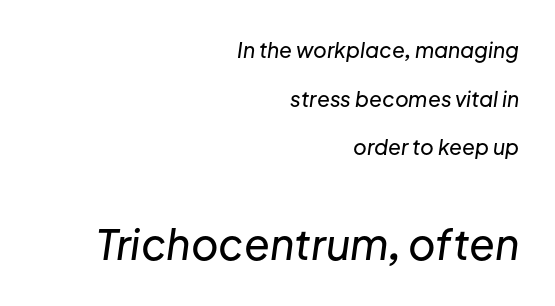
{"italic": "yes", "lean": "right", "slant_degrees": 8, "width": "normal", "stroke_contrast": "low", "x_height": "medium", "monospaced": "no", "underline": "no", "align": "right", "line_spacing": "loose", "line_spacing_ratio": 2.32, "letter_spacing": "normal", "letter_spacing_em": 0.0, "larger_block": "second", "size_ratio": 2.0, "glyph_px": 42}
